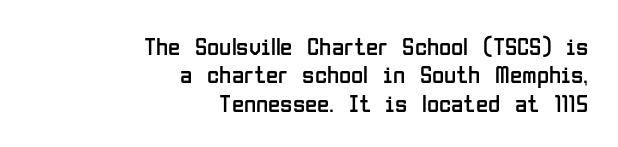
{"italic": "no", "bold": "no", "underline": "no", "align": "right", "line_spacing": "tight", "line_spacing_ratio": 1.14, "letter_spacing": "normal", "letter_spacing_em": 0.0, "glyph_px": 25}
